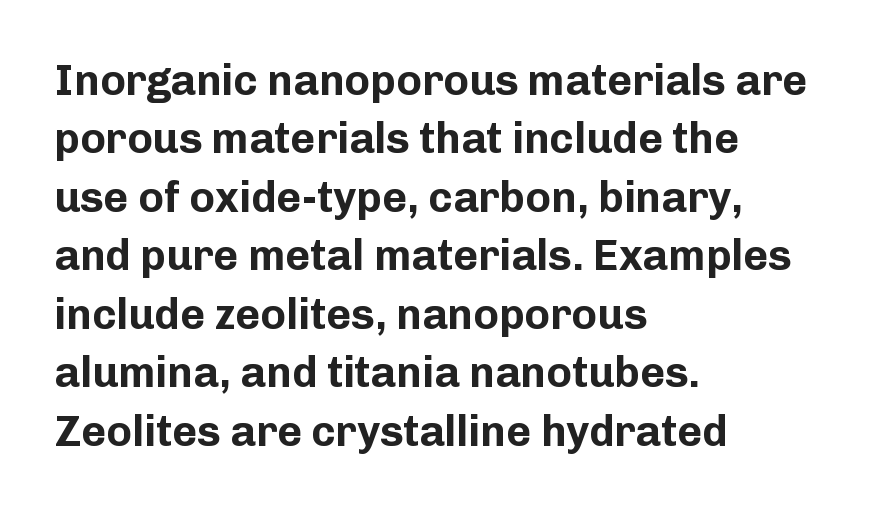
Q: Is the text bold? A: Yes.
Q: Is the text italic (slanted)? A: No, it is upright.
Q: Is the typeface a serif or a sans-serif typeface? A: Sans-serif.
Q: Is the text underlined? A: No.
Q: How is the paragraph aligned? A: Left-aligned.
Q: Is the spacing between letters normal or unusually wide? A: Normal.
Q: Is the spacing between lines tight, normal or loose? A: Normal.
Q: Width (condensed, normal, or wide)? A: Normal.
Q: Stroke contrast? A: Low.
Q: x-height? A: Medium.
Q: Monospaced? A: No.
